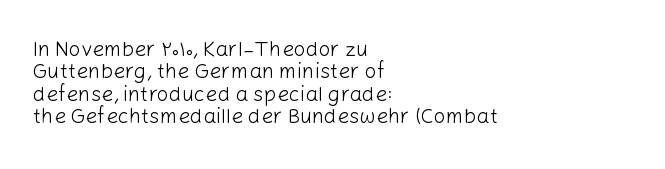
The image shows 21 px text type, upright; set left-aligned, tight line spacing (1.06x), normal letter spacing, not underlined.
